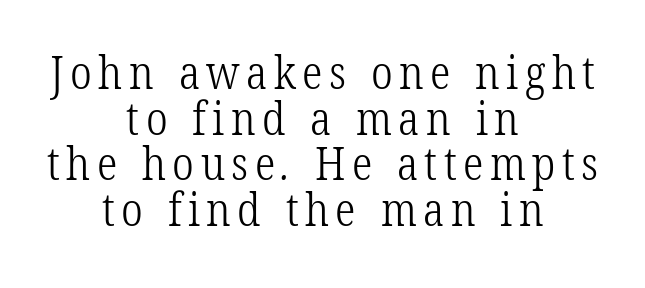
Q: Is the text bold? A: No.
Q: Is the typeface a serif or a sans-serif typeface? A: Serif.
Q: Is the text underlined? A: No.
Q: How is the paragraph aligned? A: Centered.
Q: Is the spacing between lines tight, normal or loose? A: Tight.
Q: Width (condensed, normal, or wide)? A: Condensed.
Q: Stroke contrast? A: Low.
Q: x-height? A: Medium.
Q: Monospaced? A: No.
